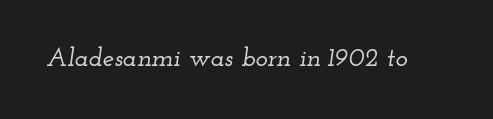
Nothing unusual about the tracking: characters are spaced as the font intends. The area under the type is left untouched. The glyphs look as if they've been sheared to an angle.
